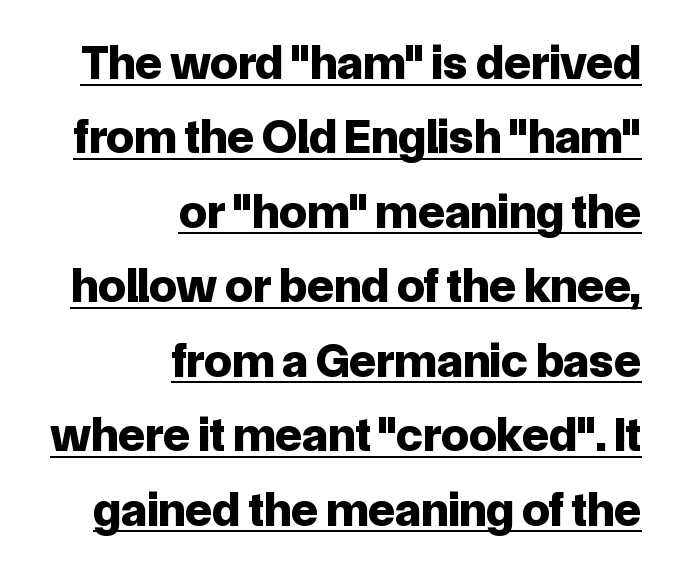
The image shows 49 px bold sans-serif type, upright; set right-aligned, normal line spacing (1.52x), normal letter spacing, underlined; low stroke contrast and a medium x-height.
